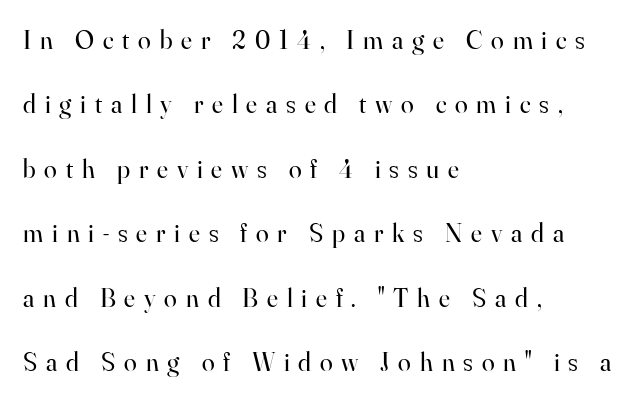
The image shows 26 px text type, upright; set left-aligned, loose line spacing (2.48x), unusually wide letter spacing (+0.34 em), not underlined.
